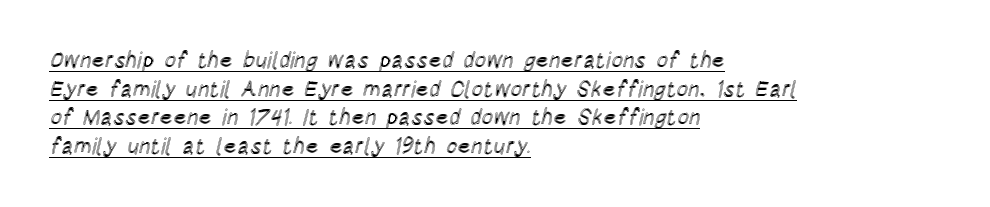
{"underline": "yes", "align": "left", "line_spacing": "normal", "line_spacing_ratio": 1.3, "letter_spacing": "normal", "letter_spacing_em": 0.0, "glyph_px": 22}
